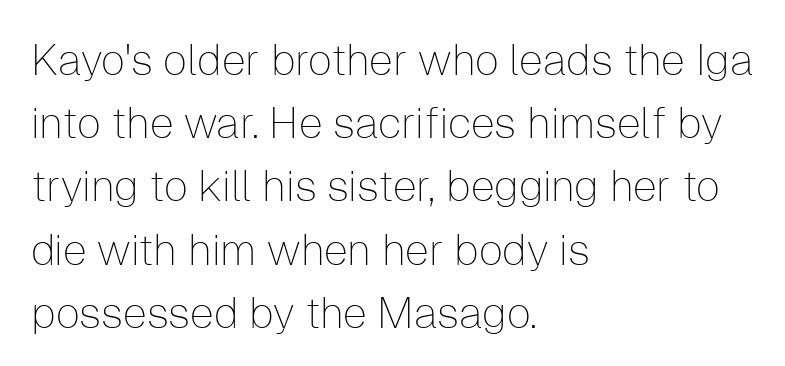
{"serif": "no", "italic": "no", "bold": "no", "weight": "thin", "width": "normal", "stroke_contrast": "low", "x_height": "medium", "monospaced": "no", "underline": "no", "align": "left", "line_spacing": "normal", "line_spacing_ratio": 1.47, "letter_spacing": "normal", "letter_spacing_em": 0.0, "glyph_px": 43}
